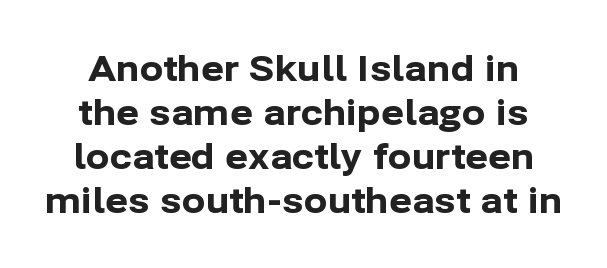
Unlike italic type, these characters show no tilt at all. What kind of face is this? One without serifs — a sans. Spacing verdict: proportional, widths tailored to each character. In terms of leading, this rendering sits right in the middle. Is the type bold? Yes — the strokes are clearly thick and heavy. Nothing unusual about the tracking: characters are spaced as the font intends.
